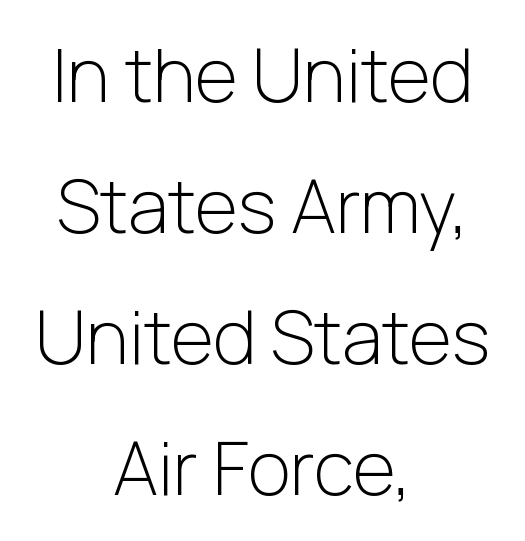
{"serif": "no", "italic": "no", "bold": "no", "weight": "light", "width": "normal", "stroke_contrast": "low", "x_height": "medium", "monospaced": "no", "underline": "no", "align": "center", "line_spacing_ratio": 1.77, "letter_spacing": "normal", "letter_spacing_em": 0.0, "glyph_px": 74}
